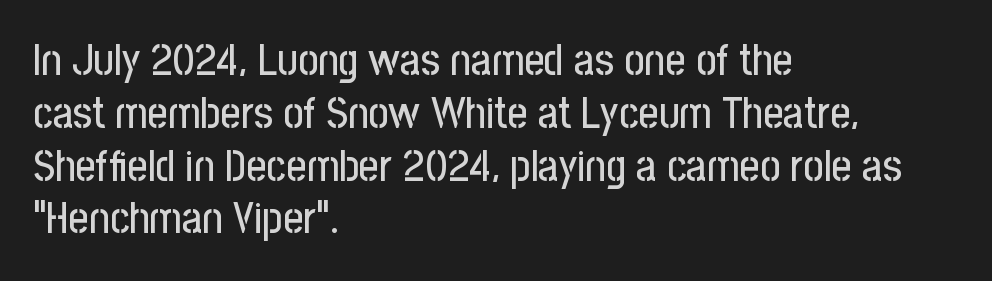
The image shows 44 px condensed sans-serif type, upright; set left-aligned, line spacing 1.2x, normal letter spacing, not underlined; low stroke contrast and a medium x-height.
